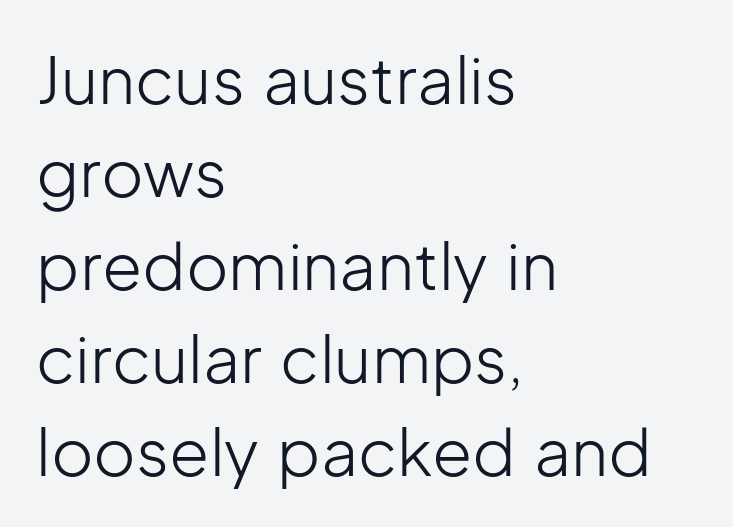
The lettering stays uniformly vertical, giving the passage a roman look. To sum up the face: it is a sans, with no serifs. The letters sit at their default tracking, neither squeezed nor spread. On a weight scale, this lands at 450 or below.
